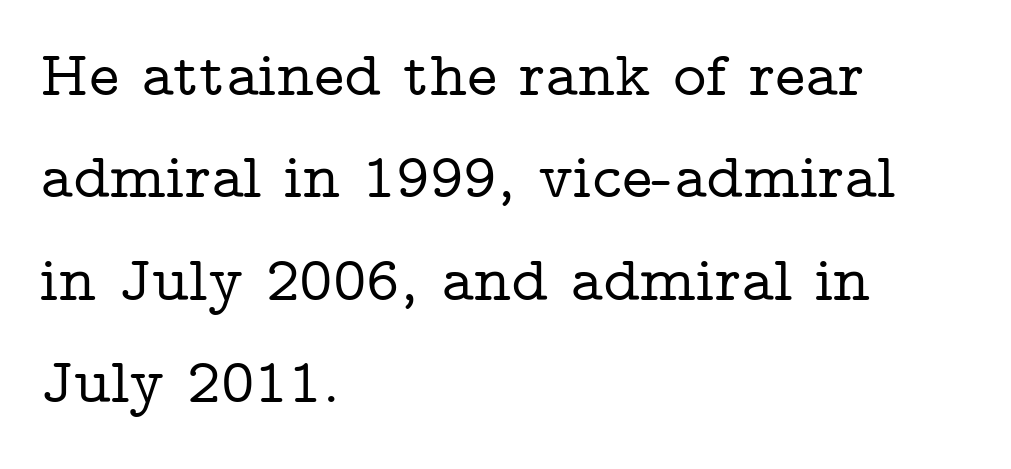
Q: Is the text italic (slanted)? A: No, it is upright.
Q: Is the typeface a serif or a sans-serif typeface? A: Serif.
Q: Is the text underlined? A: No.
Q: How is the paragraph aligned? A: Left-aligned.
Q: Is the spacing between letters normal or unusually wide? A: Normal.
Q: Is the spacing between lines tight, normal or loose? A: Normal.
Q: Width (condensed, normal, or wide)? A: Wide.
Q: Stroke contrast? A: Low.
Q: x-height? A: Medium.
Q: Monospaced? A: No.
